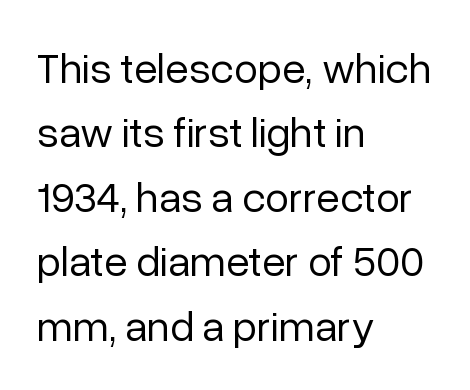
Q: Is the text bold? A: No.
Q: Is the text italic (slanted)? A: No, it is upright.
Q: Is the typeface a serif or a sans-serif typeface? A: Sans-serif.
Q: Is the text underlined? A: No.
Q: How is the paragraph aligned? A: Left-aligned.
Q: Is the spacing between letters normal or unusually wide? A: Normal.
Q: Is the spacing between lines tight, normal or loose? A: Normal.
Q: Width (condensed, normal, or wide)? A: Normal.
Q: Stroke contrast? A: Low.
Q: x-height? A: Medium.
Q: Monospaced? A: No.
